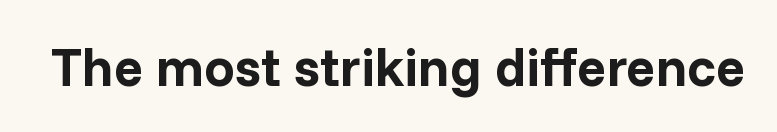
Stroke terminals: plain, sans-serif. Designer's note — italics off, roman on. Each letter keeps its own natural width here, so spacing adapts to shape. No word sits above an underline.
